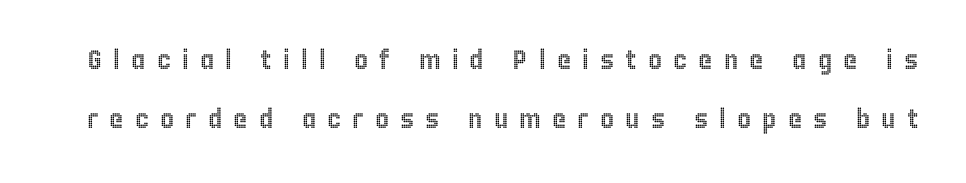
The image shows 27 px text type, upright; set loose line spacing (2.17x), unusually wide letter spacing (+0.41 em), not underlined.
